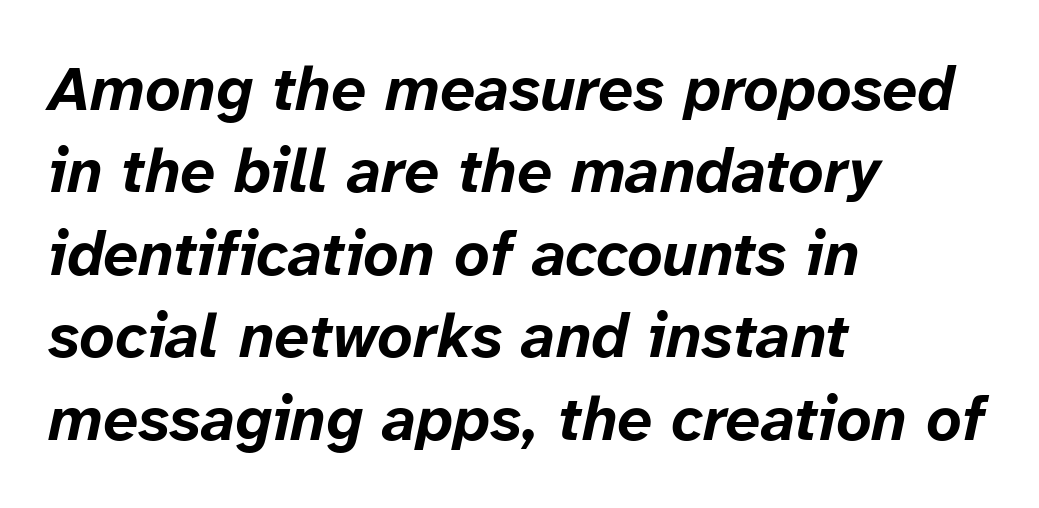
Q: Is the text bold? A: Yes.
Q: Is the text italic (slanted)? A: Yes, it leans right by about 12 degrees.
Q: Is the text underlined? A: No.
Q: How is the paragraph aligned? A: Left-aligned.
Q: Is the spacing between letters normal or unusually wide? A: Normal.
Q: Is the spacing between lines tight, normal or loose? A: Normal.
Q: Width (condensed, normal, or wide)? A: Normal.
Q: Stroke contrast? A: Low.
Q: x-height? A: Medium.
Q: Monospaced? A: No.
